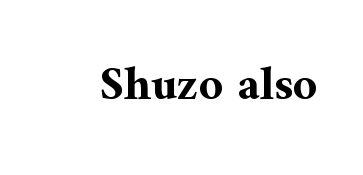
{"serif": "yes", "italic": "no", "bold": "yes", "weight": "bold", "width": "normal", "stroke_contrast": "medium", "x_height": "medium", "monospaced": "no", "underline": "no", "letter_spacing": "normal", "letter_spacing_em": 0.0, "glyph_px": 48}
